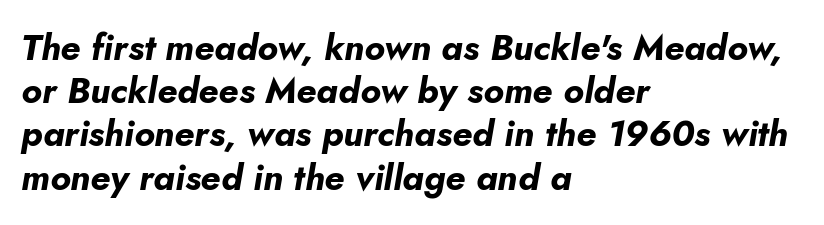
Q: Is the text bold? A: Yes.
Q: Is the text italic (slanted)? A: Yes, it leans right by about 5 degrees.
Q: Is the text underlined? A: No.
Q: How is the paragraph aligned? A: Left-aligned.
Q: Is the spacing between letters normal or unusually wide? A: Normal.
Q: Width (condensed, normal, or wide)? A: Normal.
Q: Stroke contrast? A: Low.
Q: x-height? A: Small.
Q: Monospaced? A: No.
